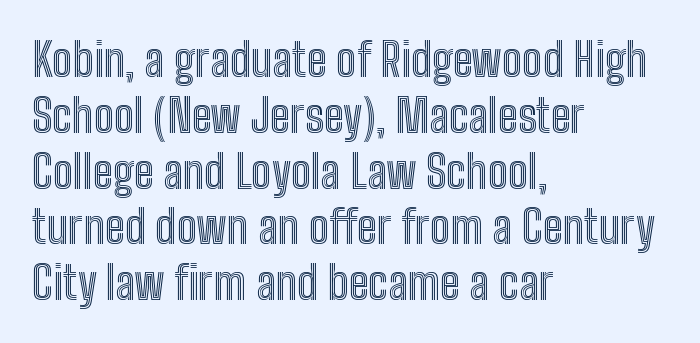
Q: Is the text italic (slanted)? A: No, it is upright.
Q: Is the text underlined? A: No.
Q: How is the paragraph aligned? A: Left-aligned.
Q: Is the spacing between letters normal or unusually wide? A: Normal.
Q: Width (condensed, normal, or wide)? A: Condensed.
Q: x-height? A: Medium.
Q: Monospaced? A: No.
